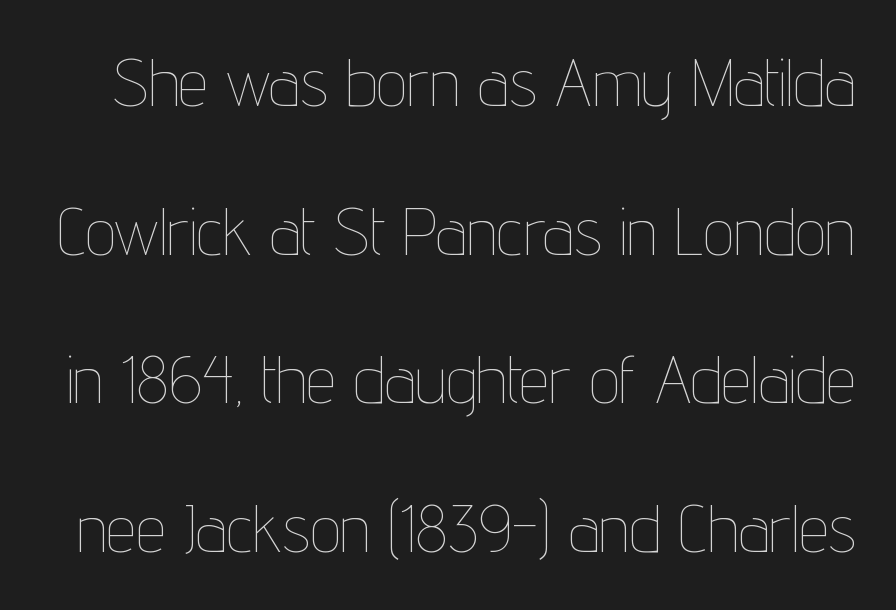
The image shows 67 px thin, condensed type, upright; set loose line spacing (2.22x), normal letter spacing, not underlined; low stroke contrast and a medium x-height.
